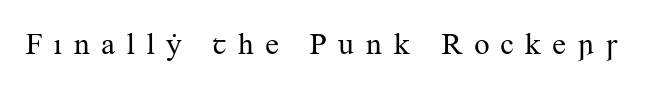
A typesetter would call this proportional, since set widths differ per character. Caption: expanded tracking, letters set apart. The cut favours lightness, reaching ordinary text weight at its darkest. Plain, unruled lines of type.
